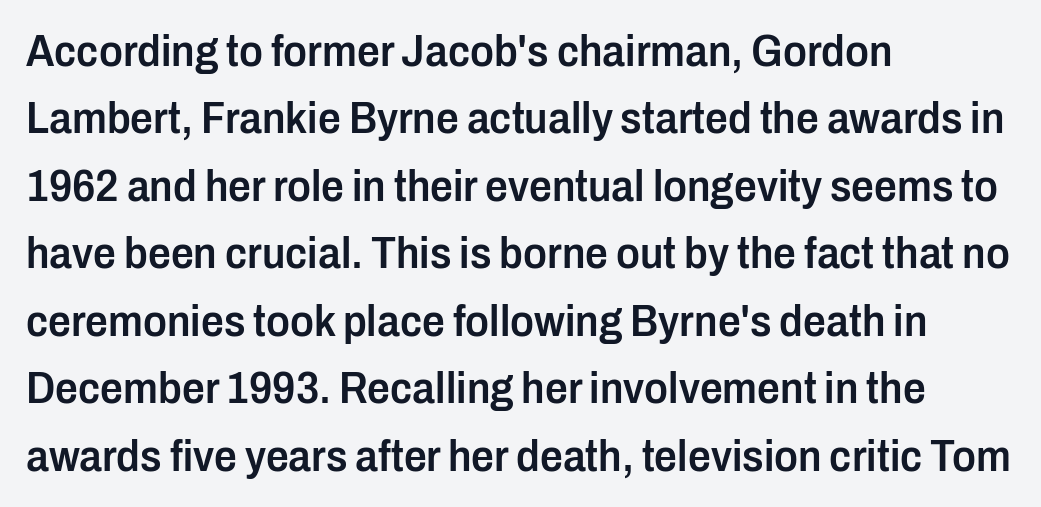
{"serif": "no", "italic": "no", "bold": "semi", "weight": "semibold", "width": "condensed", "stroke_contrast": "low", "x_height": "medium", "monospaced": "no", "underline": "no", "align": "left", "line_spacing": "normal", "line_spacing_ratio": 1.5, "letter_spacing": "normal", "letter_spacing_em": 0.0, "glyph_px": 45}
